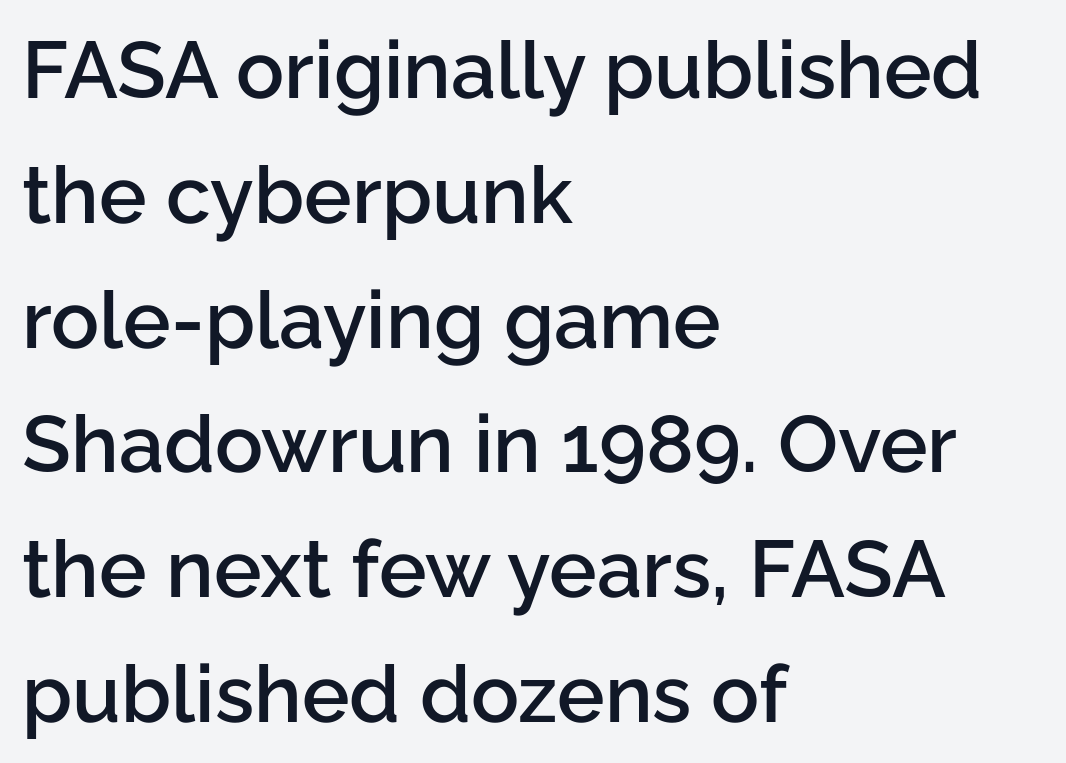
A typesetter would call this proportional, since set widths differ per character. These lines keep a tight, regular rhythm from letter to letter. The lines are quadded left. Rows of type keep a routine distance in the vertical direction.
